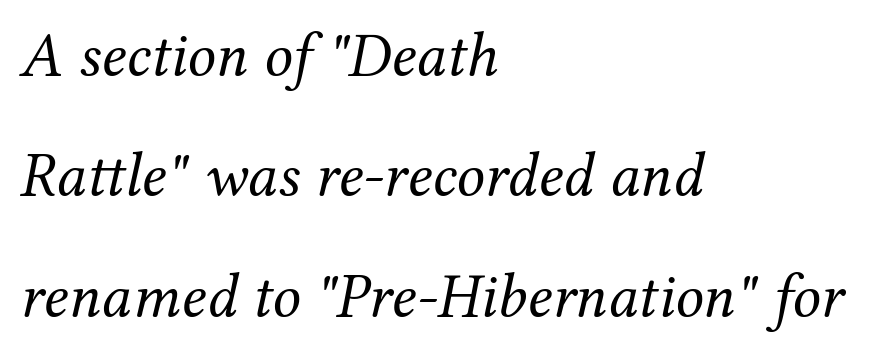
The image shows 63 px regular-weight serif type, italic (leaning right); set left-aligned, loose line spacing (1.91x), normal letter spacing, not underlined; medium stroke contrast and a medium x-height.
